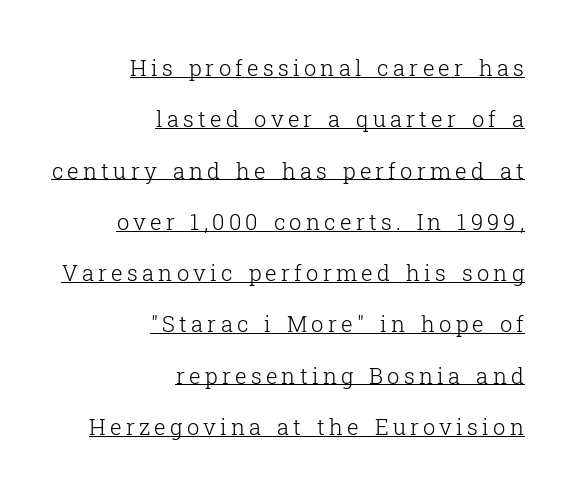
{"italic": "no", "bold": "no", "underline": "yes", "align": "right", "line_spacing": "loose", "line_spacing_ratio": 2.33, "glyph_px": 22}
